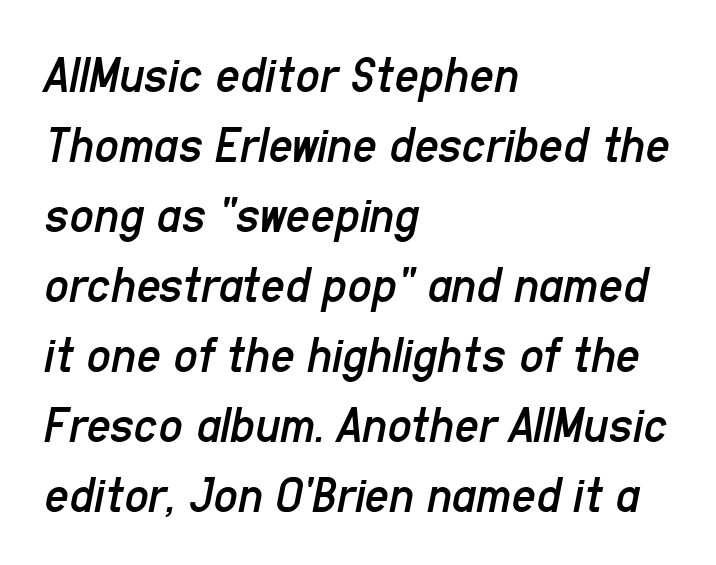
The glyphs are unaccompanied by any horizontal stroke below them. Looks like regular typesetting: each glyph gets only the width it needs. If you drew a line through each stem, it would be angled. The face used here is rendered with its standard letterfit. Summary of vertical rhythm: regular, with standard interline spacing.
